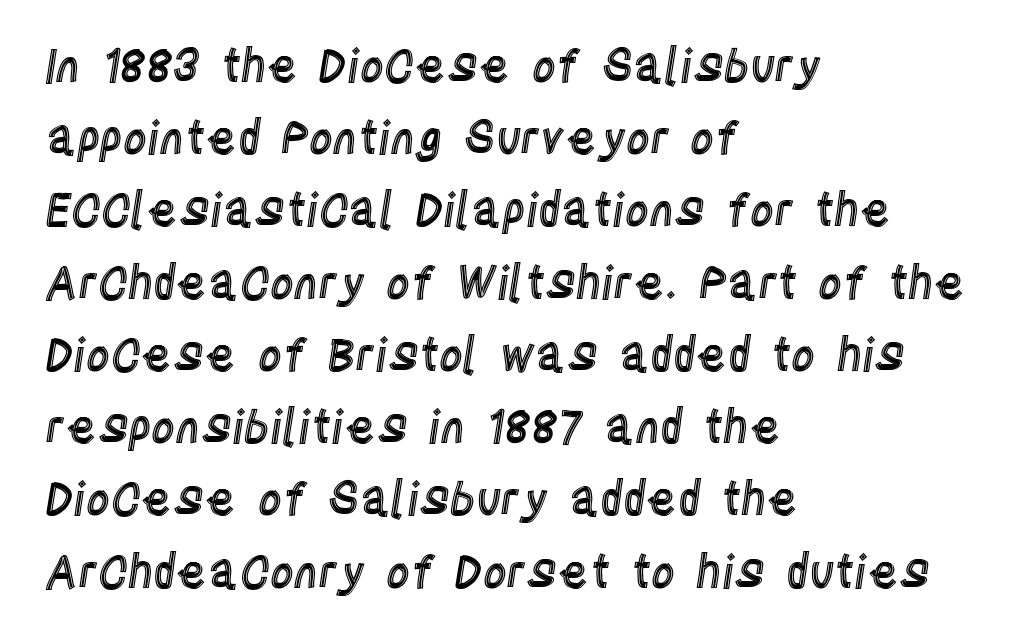
The image shows 46 px condensed type; set left-aligned, normal line spacing (1.57x), normal letter spacing, not underlined; a large x-height.
